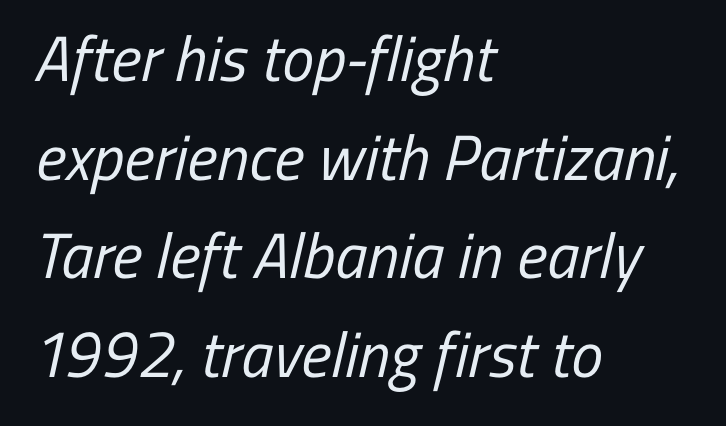
If you measured baseline to baseline, you'd find a middling distance. The font sits on the lighter half of the weight spectrum, regular included. Typeset ragged right — the left edge is the straight one. A typesetter would call this proportional, since set widths differ per character. You could call the tracking neutral — neither tight nor loose.
